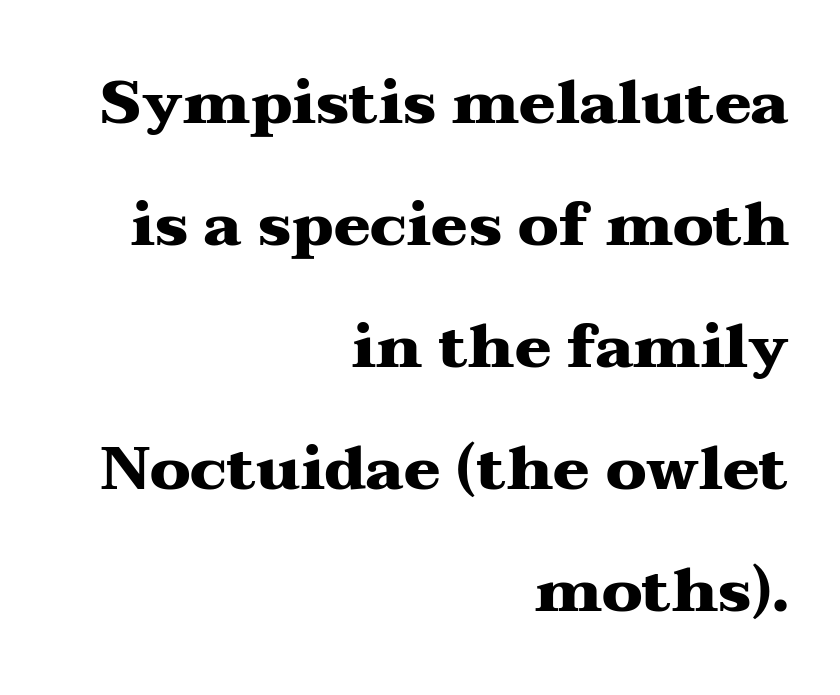
Rows of type keep a wide berth in the vertical direction. A typesetter would call this zero additional tracking. This is serif lettering, the kind often seen in printed books. Teacher's note: observe the even right margin — that is flush-right alignment.
